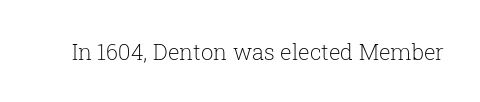
The image shows 22 px text type, upright; set normal letter spacing, not underlined.
